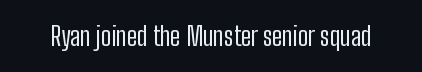
{"italic": "no", "bold": "no", "underline": "no", "letter_spacing": "normal", "letter_spacing_em": 0.0, "glyph_px": 26}
